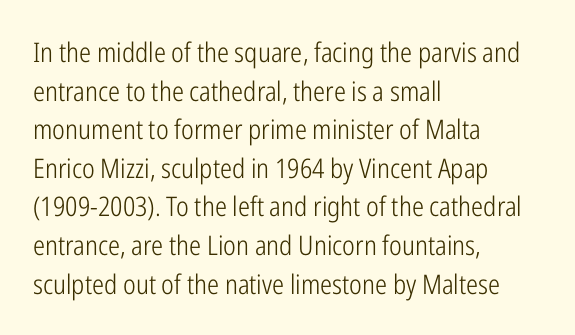
The image shows 27 px text type, upright; set left-aligned, normal line spacing (1.43x), normal letter spacing, not underlined.
